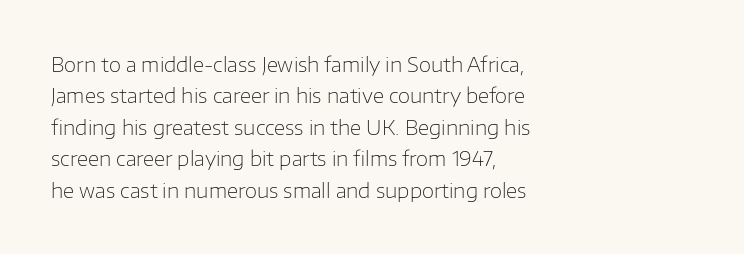
{"italic": "no", "bold": "no", "underline": "no", "align": "left", "line_spacing": "normal", "line_spacing_ratio": 1.57, "letter_spacing": "normal", "letter_spacing_em": 0.0, "glyph_px": 20}
